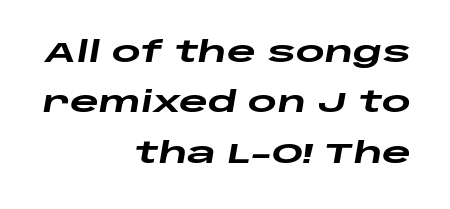
The image shows 28 px heavy, wide type, italic (leaning right); set right-aligned, line spacing 1.8x, normal letter spacing, not underlined; low stroke contrast and a large x-height.
